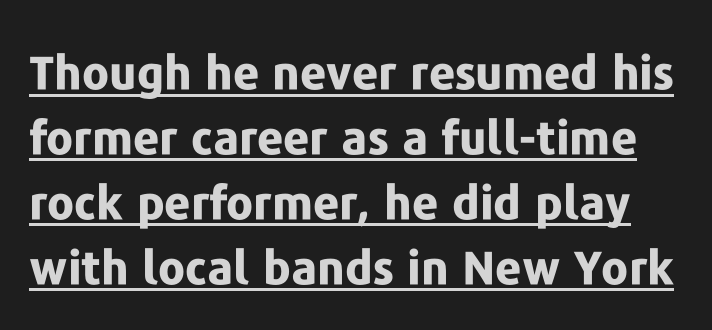
{"serif": "no", "italic": "no", "bold": "yes", "weight": "bold", "width": "normal", "stroke_contrast": "low", "x_height": "medium", "monospaced": "no", "underline": "yes", "line_spacing": "normal", "line_spacing_ratio": 1.41, "letter_spacing": "normal", "letter_spacing_em": 0.0, "glyph_px": 46}
